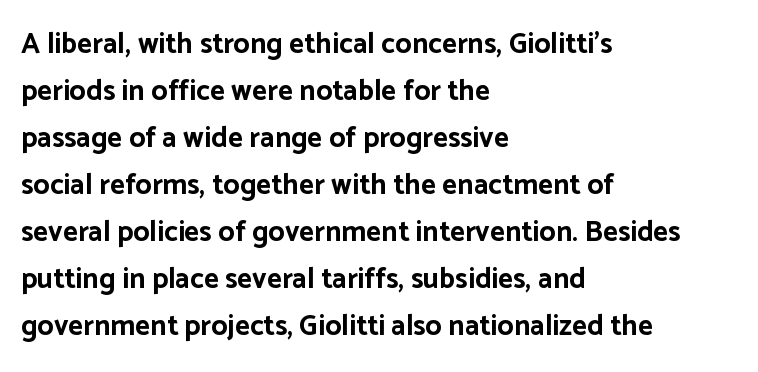
{"serif": "no", "italic": "no", "bold": "yes", "weight": "bold", "width": "normal", "stroke_contrast": "low", "x_height": "medium", "monospaced": "no", "underline": "no", "align": "left", "line_spacing": "normal", "line_spacing_ratio": 1.62, "letter_spacing": "normal", "letter_spacing_em": 0.0, "glyph_px": 29}
